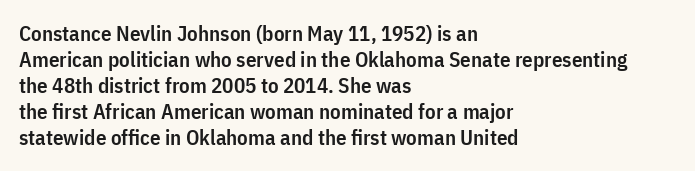
Q: Is the text bold? A: Semi-bold.
Q: Is the text italic (slanted)? A: No, it is upright.
Q: Is the text underlined? A: No.
Q: How is the paragraph aligned? A: Left-aligned.
Q: Is the spacing between letters normal or unusually wide? A: Normal.
